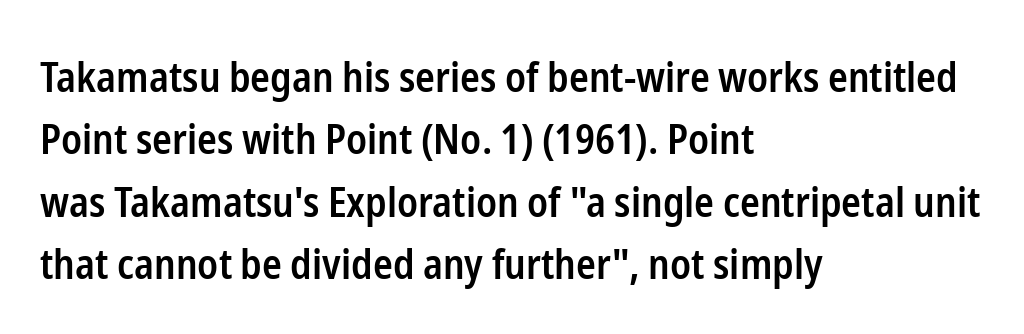
Tracking value appears to be zero — textbook default spacing. To sum up the face: it is a sans, with no serifs. Stems and bowls a touch heavier than normal — semibold. Horizontal alignment here is leftward, the default for most running prose.
